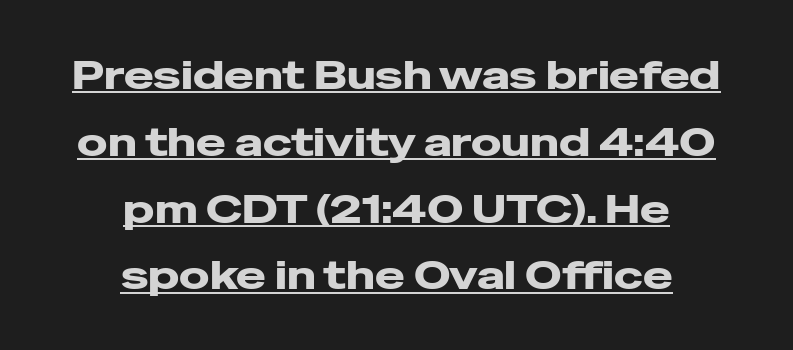
The image shows 40 px heavy, wide sans-serif type, upright; set centered, normal line spacing (1.67x), normal letter spacing, underlined; low stroke contrast and a medium x-height.
